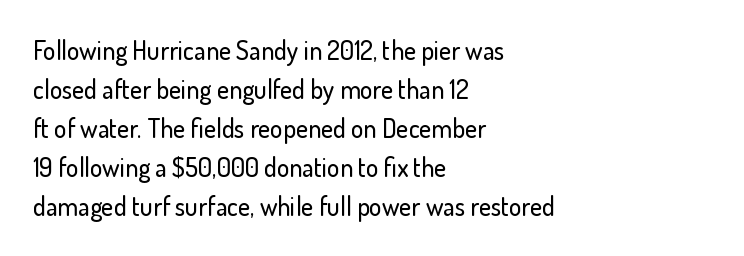
The image shows 26 px text type, upright; set left-aligned, normal line spacing (1.5x), normal letter spacing, not underlined.
